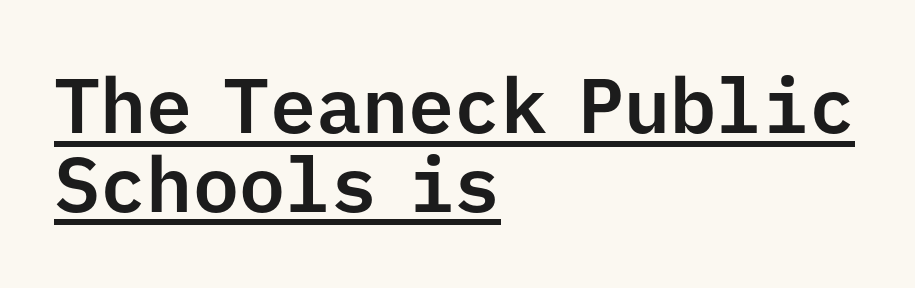
Layout note: lines flush left. Notice how descenders almost collide with the ascenders below — that's tight leading. The lettering holds an erect, upright posture throughout. You could count columns in this text — the font is strictly monospaced. No extra tracking has been applied to these lines.
